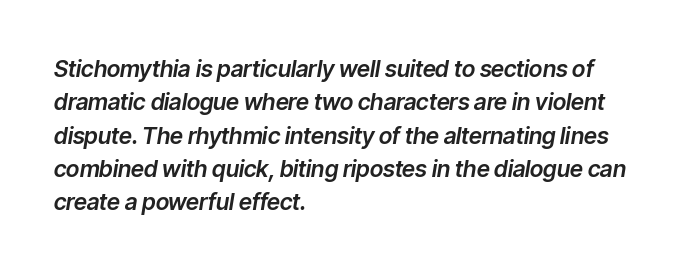
The image shows 23 px text type, italic (leaning right); set left-aligned, normal line spacing (1.45x), normal letter spacing, not underlined.
